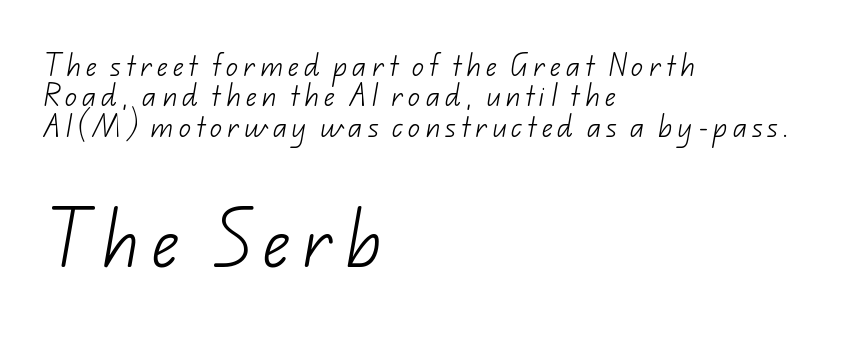
The image shows 61 px light sans-serif type; set left-aligned, normal line spacing (1.27x), unusually wide letter spacing (+0.2 em), not underlined; the second (bottom) block is 2.54x larger; low stroke contrast and a small x-height.
